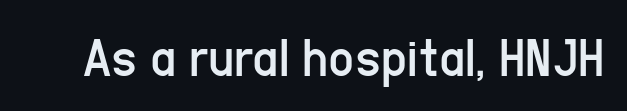
{"serif": "no", "italic": "no", "bold": "no", "weight": "regular", "width": "condensed", "stroke_contrast": "low", "x_height": "medium", "monospaced": "no", "underline": "no", "letter_spacing": "normal", "letter_spacing_em": 0.0, "glyph_px": 56}
